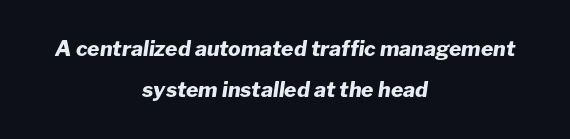
The tracking reads as untouched default to a designer's eye. Type without underlining. The glyphs look as if they've been sheared to an angle. You'd pick this weight for a headline — it's a proper bold. Compared with a flush-left layout, this one balances lines on the center instead.
